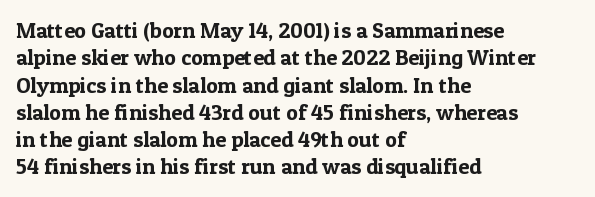
The image shows 22 px text type, upright; set left-aligned, line spacing 1.24x, normal letter spacing, not underlined.
